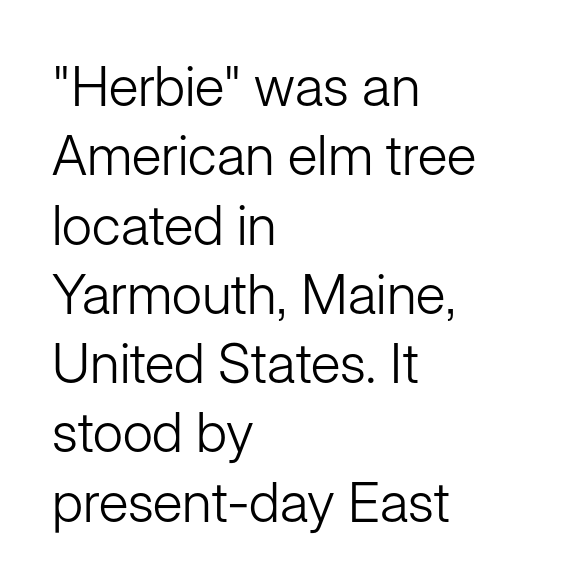
Q: Is the text bold? A: No.
Q: Is the text italic (slanted)? A: No, it is upright.
Q: Is the typeface a serif or a sans-serif typeface? A: Sans-serif.
Q: Is the text underlined? A: No.
Q: How is the paragraph aligned? A: Left-aligned.
Q: Is the spacing between letters normal or unusually wide? A: Normal.
Q: Is the spacing between lines tight, normal or loose? A: Normal.
Q: Width (condensed, normal, or wide)? A: Normal.
Q: Stroke contrast? A: Low.
Q: x-height? A: Medium.
Q: Monospaced? A: No.
